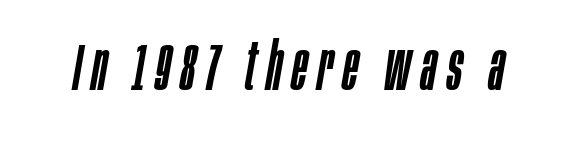
Q: Is the text italic (slanted)? A: Yes, it leans right by about 10 degrees.
Q: Is the text underlined? A: No.
Q: Width (condensed, normal, or wide)? A: Condensed.
Q: Stroke contrast? A: Low.
Q: x-height? A: Large.
Q: Monospaced? A: No.
